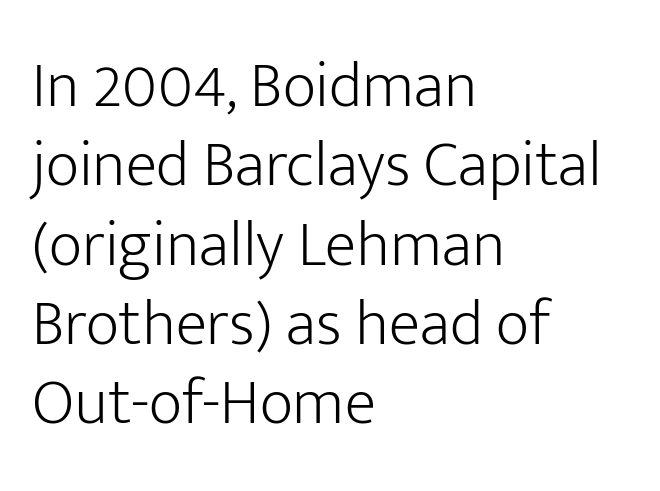
Grotesque or geometric, the face here clearly has no serifs. The specimen reads as upright at a glance. A clean baseline with only descenders dipping below it. The characters are drawn with everyday or finer stroke widths.
